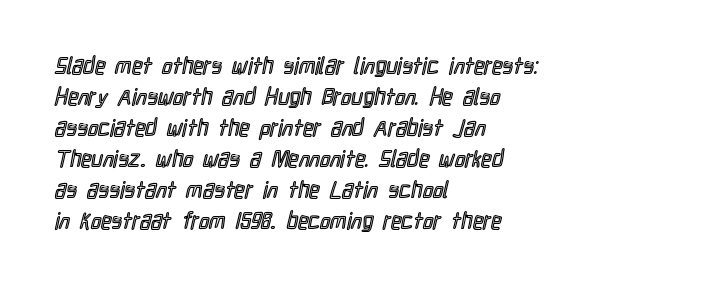
Q: Is the text italic (slanted)? A: Yes.
Q: Is the text underlined? A: No.
Q: How is the paragraph aligned? A: Left-aligned.
Q: Is the spacing between letters normal or unusually wide? A: Normal.
Q: Is the spacing between lines tight, normal or loose? A: Normal.
